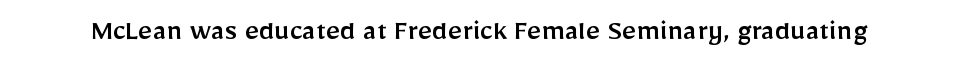
The image shows 31 px sans-serif type, upright; set normal letter spacing, not underlined; low stroke contrast and a medium x-height.
